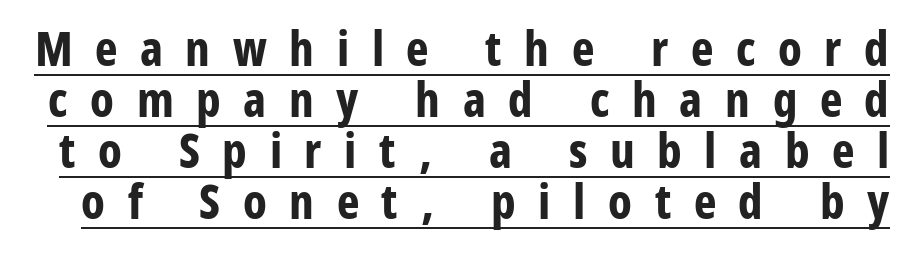
Q: Is the text bold? A: Yes.
Q: Is the text italic (slanted)? A: No, it is upright.
Q: Is the typeface a serif or a sans-serif typeface? A: Sans-serif.
Q: Is the text underlined? A: Yes.
Q: Is the spacing between letters normal or unusually wide? A: Unusually wide.
Q: Is the spacing between lines tight, normal or loose? A: Tight.
Q: Width (condensed, normal, or wide)? A: Condensed.
Q: Stroke contrast? A: Low.
Q: x-height? A: Large.
Q: Monospaced? A: No.
